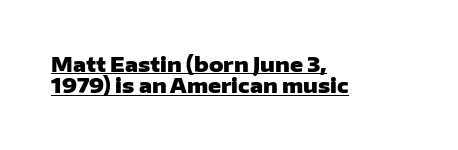
{"italic": "no", "bold": "yes", "underline": "yes", "align": "left", "line_spacing": "tight", "line_spacing_ratio": 1.07, "letter_spacing": "normal", "letter_spacing_em": 0.0, "glyph_px": 20}
